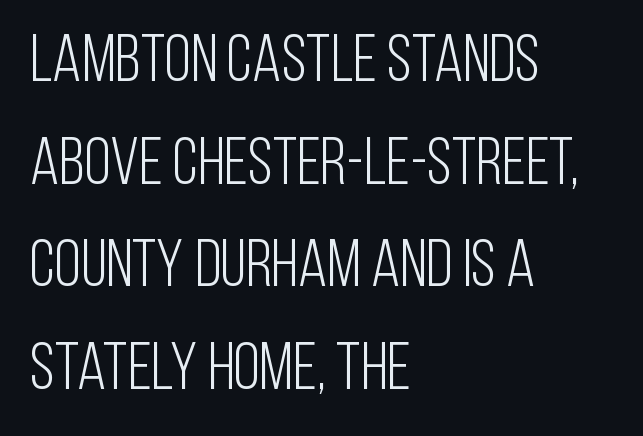
{"serif": "no", "italic": "no", "bold": "no", "weight": "light", "width": "condensed", "stroke_contrast": "low", "x_height": "large", "monospaced": "no", "underline": "no", "align": "left", "line_spacing": "normal", "line_spacing_ratio": 1.53, "letter_spacing": "normal", "letter_spacing_em": 0.0, "glyph_px": 67}
